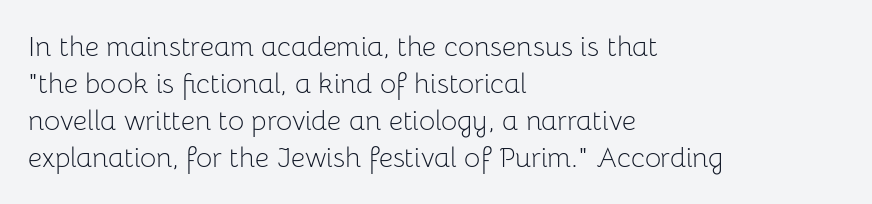
{"serif": "no", "italic": "no", "bold": "no", "weight": "light", "width": "normal", "stroke_contrast": "low", "x_height": "medium", "monospaced": "no", "underline": "no", "align": "left", "line_spacing": "normal", "line_spacing_ratio": 1.32, "letter_spacing": "normal", "letter_spacing_em": 0.0, "glyph_px": 28}
